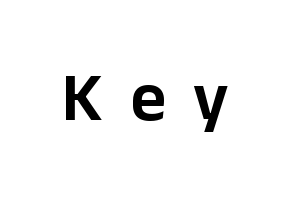
{"serif": "no", "italic": "no", "width": "normal", "stroke_contrast": "low", "x_height": "medium", "monospaced": "no", "underline": "no", "letter_spacing": "wide", "letter_spacing_em": 0.4, "glyph_px": 69}
